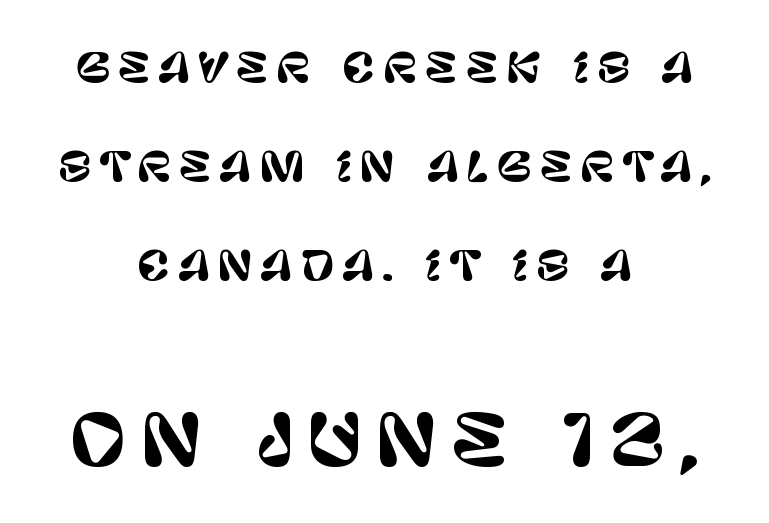
The image shows 70 px sans-serif type; set centered, loose line spacing (2.48x), not underlined; the second (bottom) block is 1.75x larger; low stroke contrast and a large x-height.
